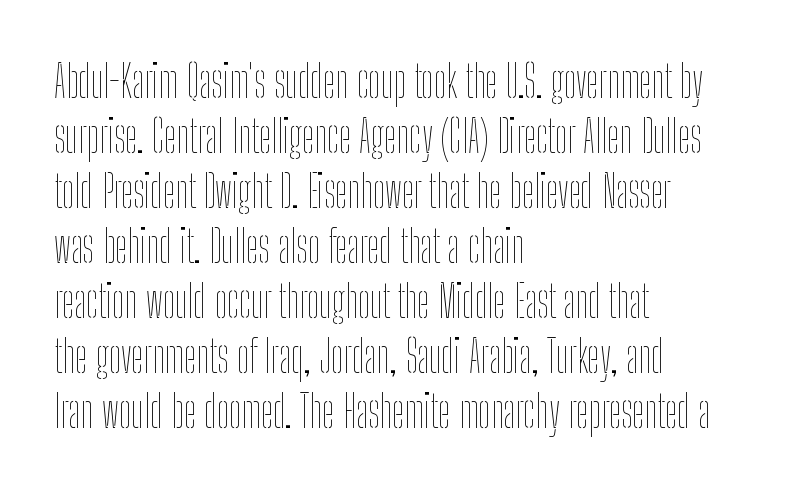
Q: Is the text bold? A: No.
Q: Is the text italic (slanted)? A: No, it is upright.
Q: Is the text underlined? A: No.
Q: How is the paragraph aligned? A: Left-aligned.
Q: Is the spacing between letters normal or unusually wide? A: Normal.
Q: Is the spacing between lines tight, normal or loose? A: Normal.
Q: Width (condensed, normal, or wide)? A: Condensed.
Q: Stroke contrast? A: Low.
Q: x-height? A: Medium.
Q: Monospaced? A: No.
